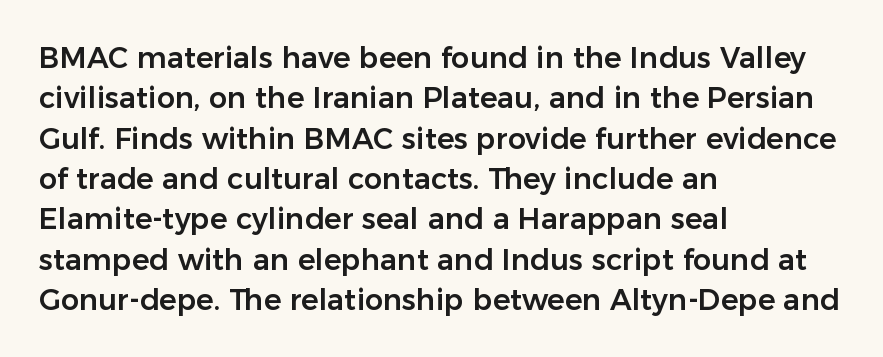
{"serif": "no", "italic": "no", "width": "normal", "stroke_contrast": "low", "x_height": "medium", "monospaced": "no", "underline": "no", "align": "left", "line_spacing": "normal", "line_spacing_ratio": 1.39, "letter_spacing": "normal", "letter_spacing_em": 0.0, "glyph_px": 29}
